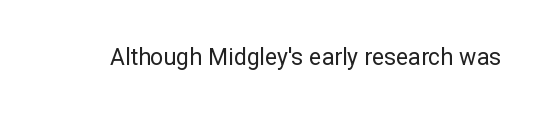
The type is set solid horizontally, with unmodified tracking. Words float on clear page, feet unadorned. A quiet, ordinary-to-light weight characterises the typeface. The type sits square on the baseline with zero lean.
